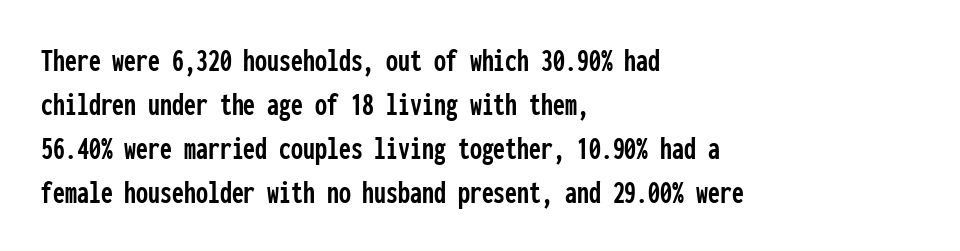
{"serif": "no", "italic": "no", "width": "condensed", "stroke_contrast": "low", "x_height": "medium", "monospaced": "yes", "underline": "no", "align": "left", "line_spacing": "normal", "line_spacing_ratio": 1.29, "letter_spacing": "normal", "letter_spacing_em": 0.0, "glyph_px": 34}
